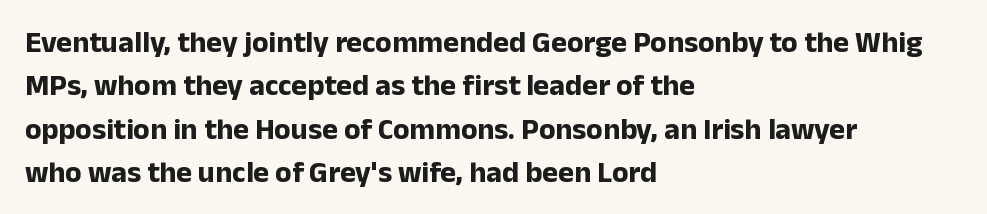
Words float on clear page, feet unadorned. Vertical strokes here are truly vertical. Typographic density is high because the face is bold. Spacing between characters is what you'd get straight out of the box. Every row of glyphs begins at an identical x-position on the left.
